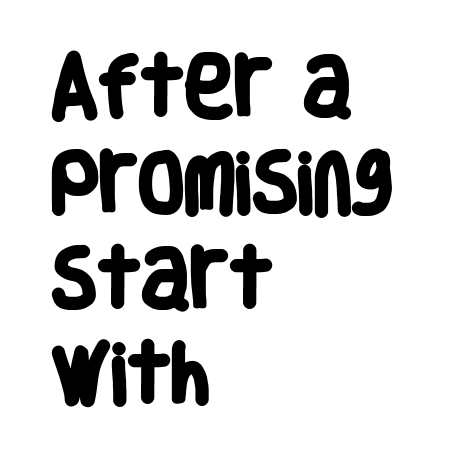
{"serif": "no", "bold": "yes", "weight": "heavy", "width": "condensed", "stroke_contrast": "low", "x_height": "large", "monospaced": "no", "underline": "no", "align": "left", "line_spacing": "normal", "line_spacing_ratio": 1.43, "letter_spacing": "normal", "letter_spacing_em": 0.0, "glyph_px": 67}
